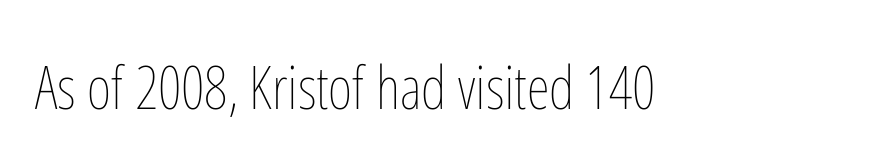
The letters advance in unequal steps, a hallmark of proportional type. A quiet, ordinary-to-light weight characterises the typeface. Glance below the letters and you will spot only blank space. How are the letters spaced? Ordinarily, with no added tracking. Tall strokes in this sample are plumb rather than angled.
